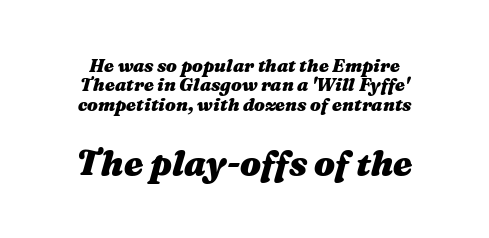
Q: Is the text bold? A: Yes.
Q: Is the text italic (slanted)? A: Yes, it leans right by about 16 degrees.
Q: Is the text underlined? A: No.
Q: Is the spacing between letters normal or unusually wide? A: Normal.
Q: Is the spacing between lines tight, normal or loose? A: Tight.
Q: Which block of text is set in a larger size, the first (top) or the second (bottom)? A: The second (bottom) one.
Q: Width (condensed, normal, or wide)? A: Wide.
Q: Stroke contrast? A: Medium.
Q: x-height? A: Medium.
Q: Monospaced? A: No.
